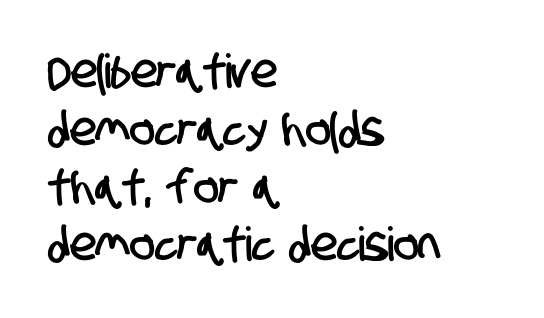
Q: Is the typeface a serif or a sans-serif typeface? A: Sans-serif.
Q: Is the text underlined? A: No.
Q: How is the paragraph aligned? A: Left-aligned.
Q: Is the spacing between letters normal or unusually wide? A: Normal.
Q: Width (condensed, normal, or wide)? A: Condensed.
Q: Stroke contrast? A: Low.
Q: x-height? A: Large.
Q: Monospaced? A: No.
